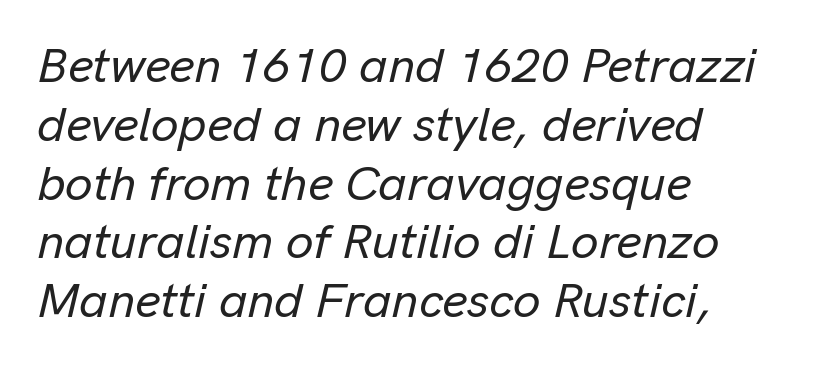
The image shows 49 px text type, italic (leaning right); set left-aligned, line spacing 1.2x, normal letter spacing, not underlined; low stroke contrast and a medium x-height.
